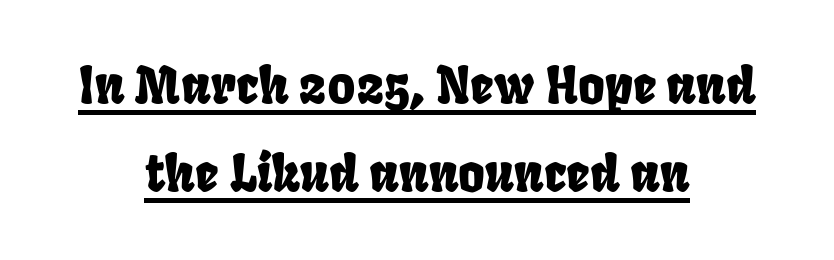
Q: Is the typeface a serif or a sans-serif typeface? A: Sans-serif.
Q: Is the text underlined? A: Yes.
Q: How is the paragraph aligned? A: Centered.
Q: Is the spacing between letters normal or unusually wide? A: Normal.
Q: Width (condensed, normal, or wide)? A: Condensed.
Q: Stroke contrast? A: Low.
Q: x-height? A: Large.
Q: Monospaced? A: No.
